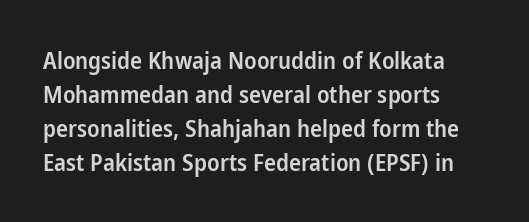
The image shows 24 px text type, upright; set left-aligned, normal line spacing (1.41x), normal letter spacing, not underlined.
